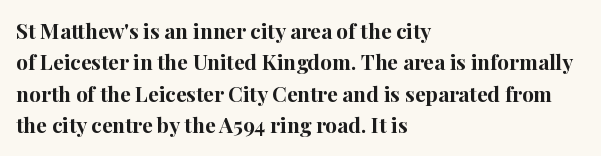
{"italic": "no", "bold": "yes", "underline": "no", "align": "left", "line_spacing": "normal", "line_spacing_ratio": 1.5, "letter_spacing": "normal", "letter_spacing_em": 0.0, "glyph_px": 21}
